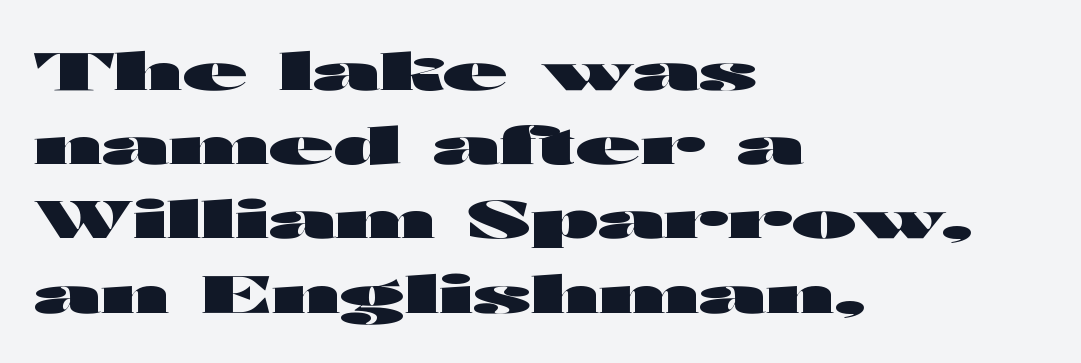
Q: Is the text bold? A: Yes.
Q: Is the text italic (slanted)? A: No, it is upright.
Q: Is the typeface a serif or a sans-serif typeface? A: Sans-serif.
Q: Is the text underlined? A: No.
Q: How is the paragraph aligned? A: Left-aligned.
Q: Is the spacing between letters normal or unusually wide? A: Normal.
Q: Is the spacing between lines tight, normal or loose? A: Normal.
Q: Width (condensed, normal, or wide)? A: Wide.
Q: Stroke contrast? A: High.
Q: x-height? A: Medium.
Q: Monospaced? A: No.
